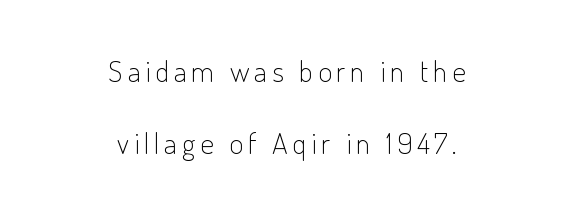
The image shows 30 px light, condensed sans-serif type, upright; set centered, loose line spacing (2.41x), not underlined; low stroke contrast and a small x-height.
